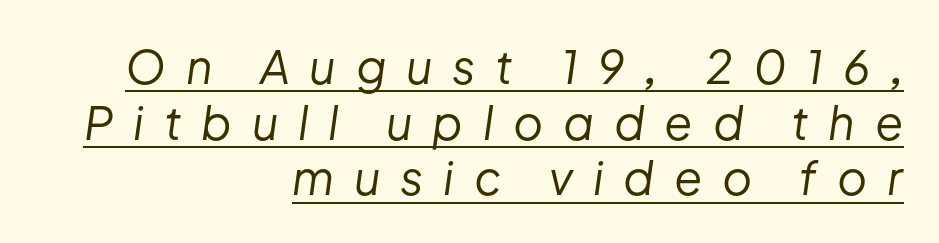
The image shows 46 px regular-weight type, italic (leaning right); set right-aligned, line spacing 1.21x, unusually wide letter spacing (+0.43 em), underlined; low stroke contrast and a medium x-height.
